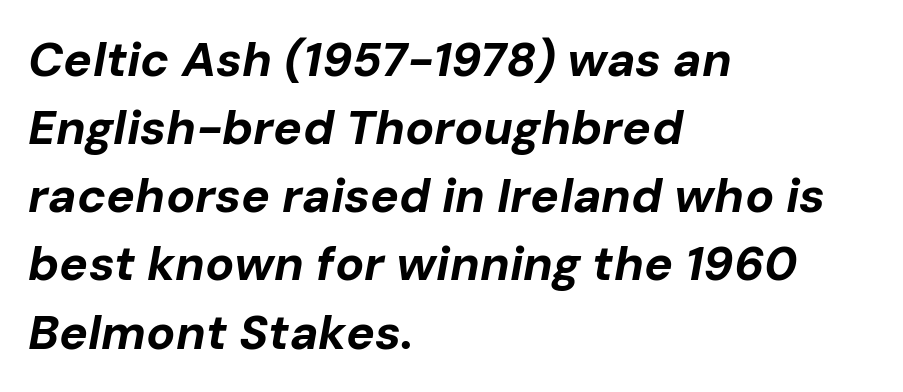
Q: Is the text bold? A: Yes.
Q: Is the text italic (slanted)? A: Yes, it leans right by about 10 degrees.
Q: Is the text underlined? A: No.
Q: How is the paragraph aligned? A: Left-aligned.
Q: Is the spacing between letters normal or unusually wide? A: Normal.
Q: Is the spacing between lines tight, normal or loose? A: Normal.
Q: Width (condensed, normal, or wide)? A: Normal.
Q: Stroke contrast? A: Low.
Q: x-height? A: Medium.
Q: Monospaced? A: No.
